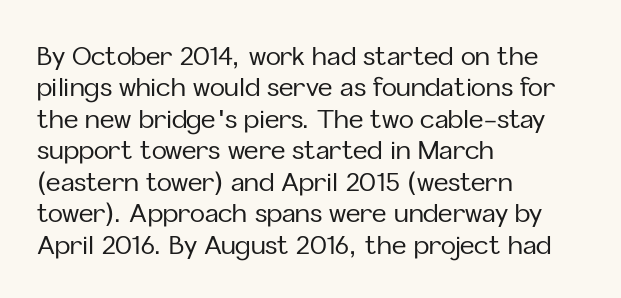
The image shows 25 px text type, upright; set left-aligned, normal line spacing (1.26x), normal letter spacing, not underlined.
